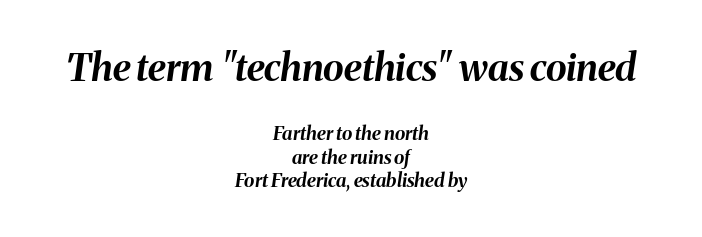
This is heavy type, rendered in bold. Typeset on center — no edge is straight. The rendering shrinks the type as you move from the upper chunk to the lower. Here the designer chose a conventional face with non-uniform glyph widths.
